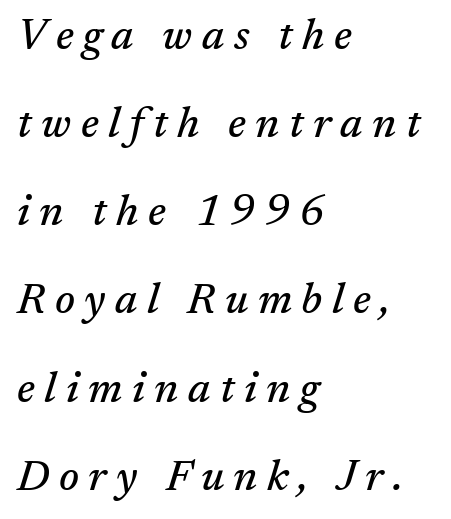
The image shows 43 px serif type, italic (leaning right); set left-aligned, loose line spacing (2.05x), unusually wide letter spacing (+0.22 em), not underlined; medium stroke contrast and a medium x-height.
